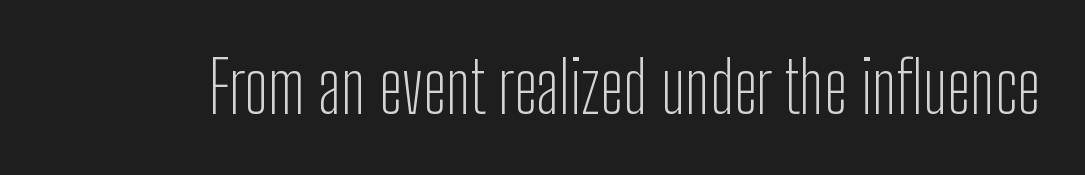
On a weight scale, this lands at 450 or below. In terms of posture, this sample is upright. Tracking value appears to be zero — textbook default spacing. Typographically, this falls in the sans-serif category. Glance below the letters and you will spot only blank space. Do the characters align in a grid? No, the font is proportional.
